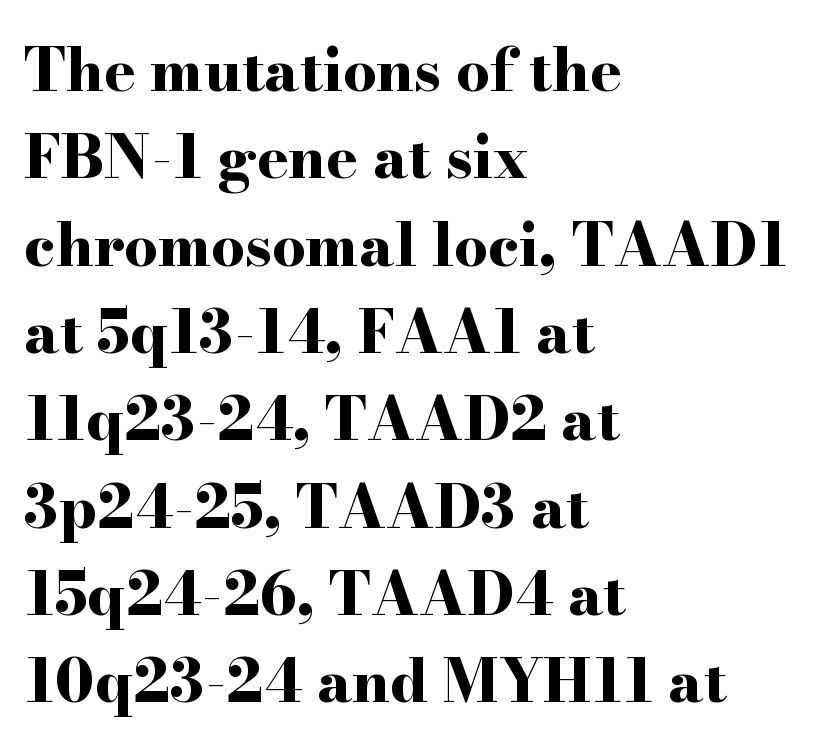
Q: Is the text bold? A: Yes.
Q: Is the text italic (slanted)? A: No, it is upright.
Q: Is the typeface a serif or a sans-serif typeface? A: Serif.
Q: Is the text underlined? A: No.
Q: How is the paragraph aligned? A: Left-aligned.
Q: Is the spacing between letters normal or unusually wide? A: Normal.
Q: Is the spacing between lines tight, normal or loose? A: Normal.
Q: Width (condensed, normal, or wide)? A: Wide.
Q: Stroke contrast? A: High.
Q: x-height? A: Small.
Q: Monospaced? A: No.
